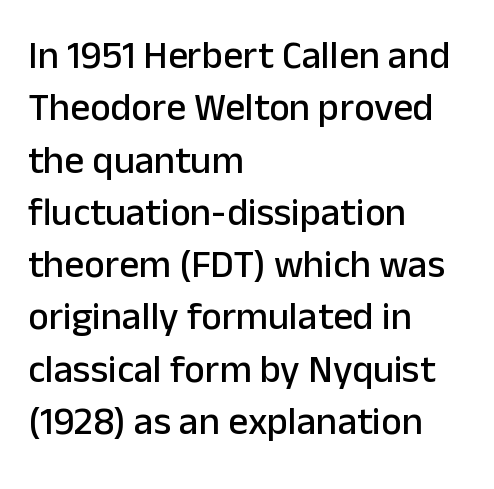
The letters stand upright; this is a roman face. Look at the tracking — it's just the regular setting, nothing added. Unmarked baselines from the first word to the last. The paragraph shown leans on its left margin.
